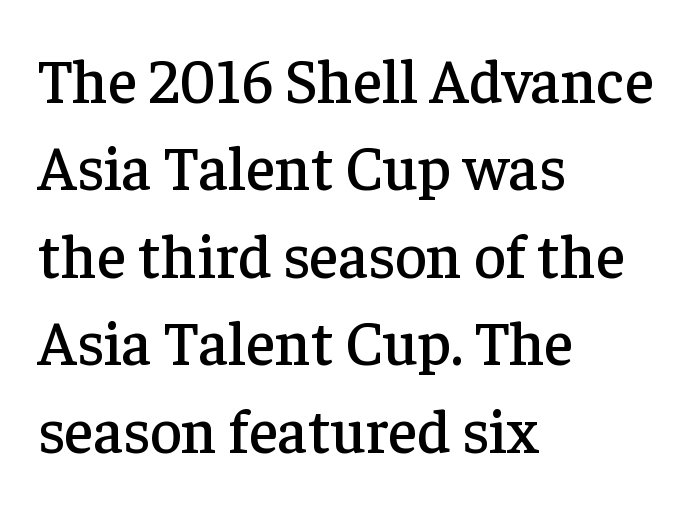
{"serif": "yes", "italic": "no", "width": "normal", "stroke_contrast": "low", "x_height": "medium", "monospaced": "no", "underline": "no", "align": "left", "line_spacing": "normal", "line_spacing_ratio": 1.41, "letter_spacing": "normal", "letter_spacing_em": 0.0, "glyph_px": 62}
